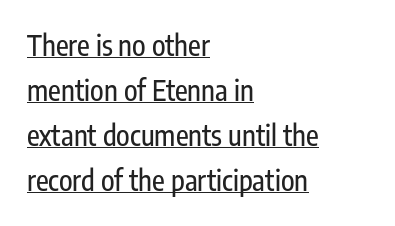
{"serif": "no", "italic": "no", "width": "condensed", "stroke_contrast": "low", "x_height": "medium", "monospaced": "no", "underline": "yes", "align": "left", "line_spacing": "normal", "line_spacing_ratio": 1.61, "letter_spacing": "normal", "letter_spacing_em": 0.0, "glyph_px": 28}
